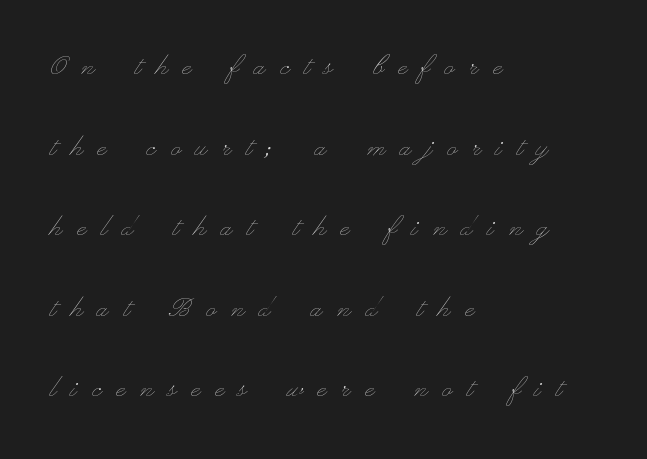
A light-to-regular cut is what we see here. Teacher's note: observe the even left margin — that is flush-left alignment. Here the glyphs are tracked loosely, breaking word shapes into spaced letters. The zone under the glyphs is completely vacant. The passage shown is typed in a proportional face where columns would drift.
